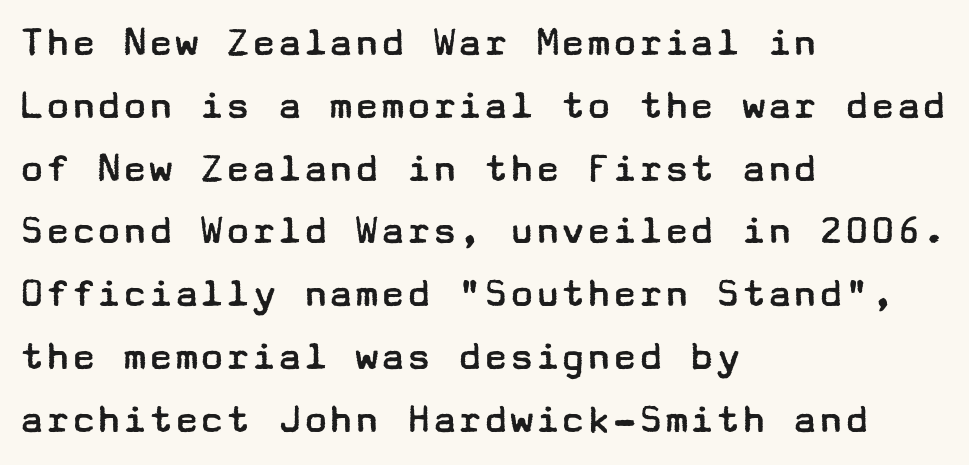
The image shows 43 px regular-weight, wide sans-serif type, upright; set left-aligned, normal line spacing (1.46x), normal letter spacing, not underlined; low stroke contrast and a medium x-height.
